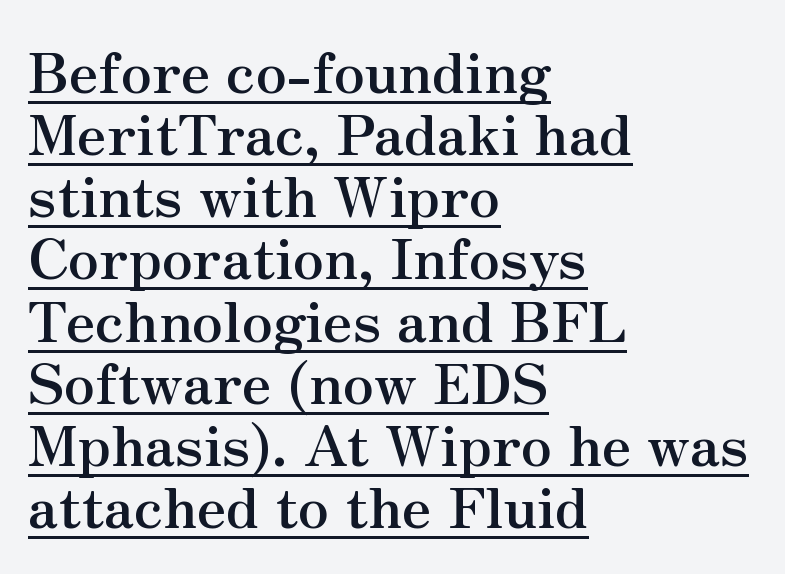
The image shows 56 px semibold serif type, upright; set left-aligned, tight line spacing (1.11x), normal letter spacing, underlined; medium stroke contrast and a small x-height.
